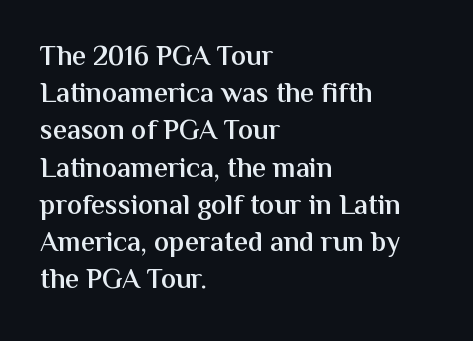
The image shows 28 px semibold sans-serif type, upright; set left-aligned, normal line spacing (1.33x), normal letter spacing, not underlined; medium stroke contrast and a medium x-height.
